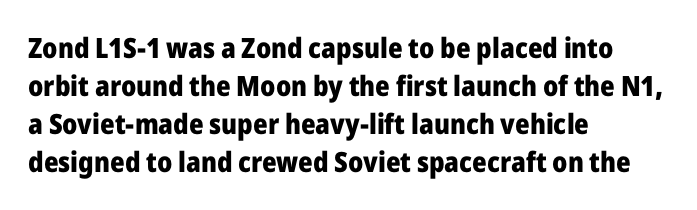
Q: Is the text bold? A: Yes.
Q: Is the text italic (slanted)? A: No, it is upright.
Q: Is the typeface a serif or a sans-serif typeface? A: Sans-serif.
Q: Is the text underlined? A: No.
Q: How is the paragraph aligned? A: Left-aligned.
Q: Is the spacing between letters normal or unusually wide? A: Normal.
Q: Is the spacing between lines tight, normal or loose? A: Normal.
Q: Width (condensed, normal, or wide)? A: Normal.
Q: Stroke contrast? A: Low.
Q: x-height? A: Medium.
Q: Monospaced? A: No.
